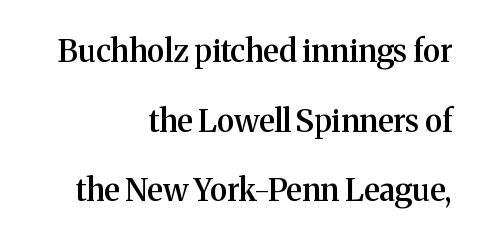
The image shows 31 px semibold serif type, upright; set right-aligned, loose line spacing (2.25x), normal letter spacing, not underlined; medium stroke contrast and a medium x-height.
